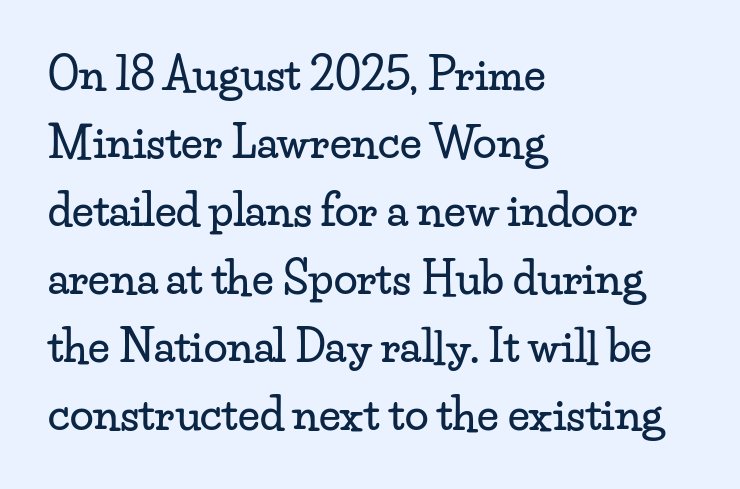
Q: Is the text italic (slanted)? A: No, it is upright.
Q: Is the typeface a serif or a sans-serif typeface? A: Serif.
Q: Is the text underlined? A: No.
Q: How is the paragraph aligned? A: Left-aligned.
Q: Is the spacing between letters normal or unusually wide? A: Normal.
Q: Is the spacing between lines tight, normal or loose? A: Normal.
Q: Width (condensed, normal, or wide)? A: Wide.
Q: Stroke contrast? A: Low.
Q: x-height? A: Small.
Q: Monospaced? A: No.
